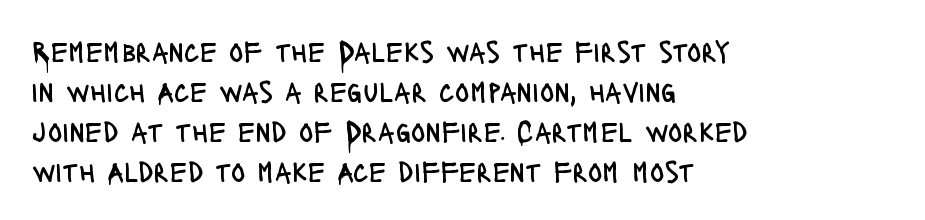
{"serif": "no", "italic": "no", "bold": "no", "weight": "regular", "width": "condensed", "stroke_contrast": "low", "x_height": "large", "monospaced": "no", "underline": "no", "align": "left", "line_spacing": "normal", "line_spacing_ratio": 1.33, "letter_spacing": "normal", "letter_spacing_em": 0.0, "glyph_px": 30}
